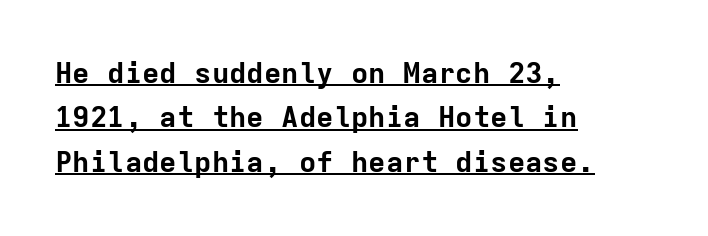
{"serif": "no", "italic": "no", "bold": "yes", "weight": "bold", "width": "normal", "stroke_contrast": "low", "x_height": "medium", "monospaced": "yes", "underline": "yes", "align": "left", "line_spacing": "normal", "line_spacing_ratio": 1.53, "letter_spacing": "normal", "letter_spacing_em": 0.0, "glyph_px": 29}
